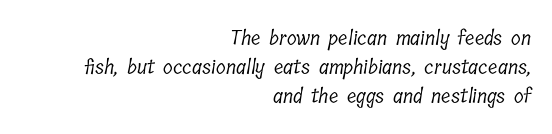
The image shows 20 px text type; set right-aligned, normal line spacing (1.45x), normal letter spacing, not underlined.
